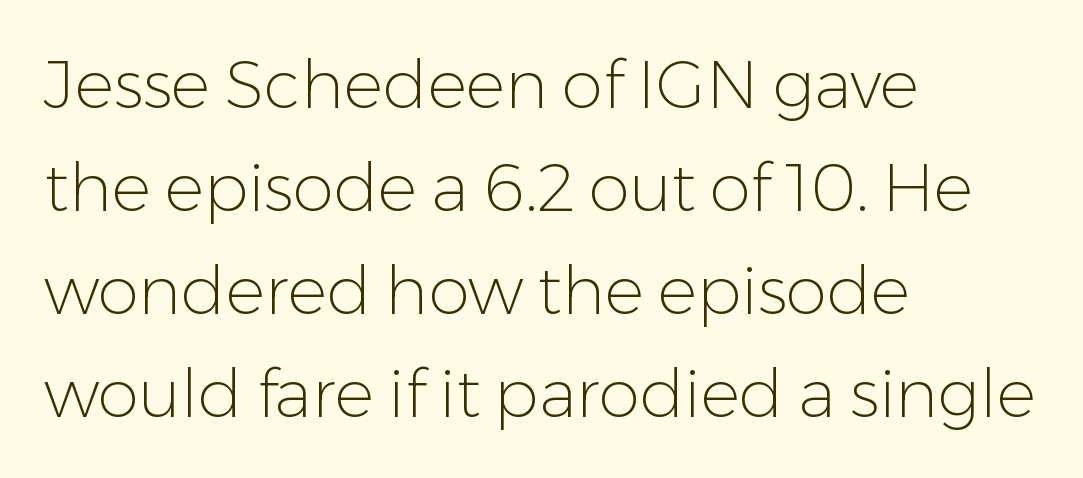
A roman cut, with each character standing at attention. Inter-character spacing is left at the font's built-in metrics. Type style note: lacks serifs. This block has exactly the height ordinary leading produces.
